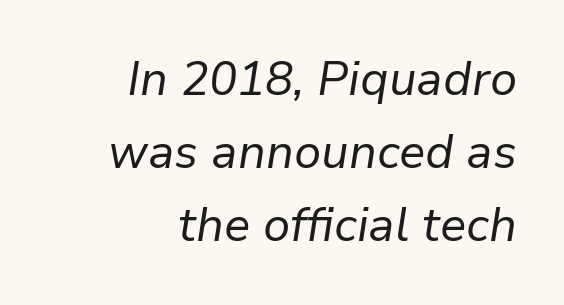
Q: Is the text bold? A: No.
Q: Is the text italic (slanted)? A: Yes, it leans right by about 9 degrees.
Q: Is the text underlined? A: No.
Q: How is the paragraph aligned? A: Right-aligned.
Q: Is the spacing between letters normal or unusually wide? A: Normal.
Q: Is the spacing between lines tight, normal or loose? A: Normal.
Q: Width (condensed, normal, or wide)? A: Normal.
Q: Stroke contrast? A: Low.
Q: x-height? A: Medium.
Q: Monospaced? A: No.
